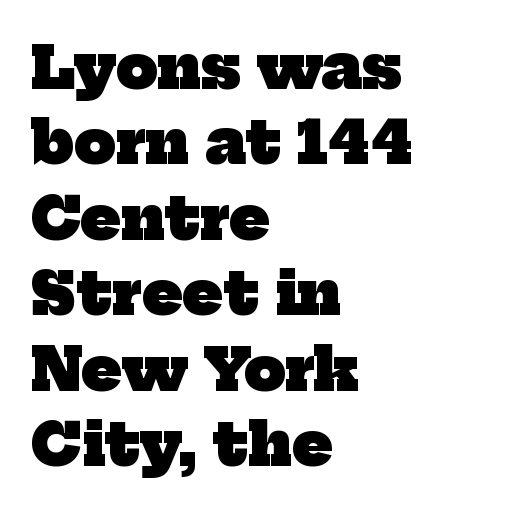
The image shows 58 px heavy serif type; set left-aligned, normal line spacing (1.3x), normal letter spacing, not underlined; low stroke contrast and a medium x-height.
